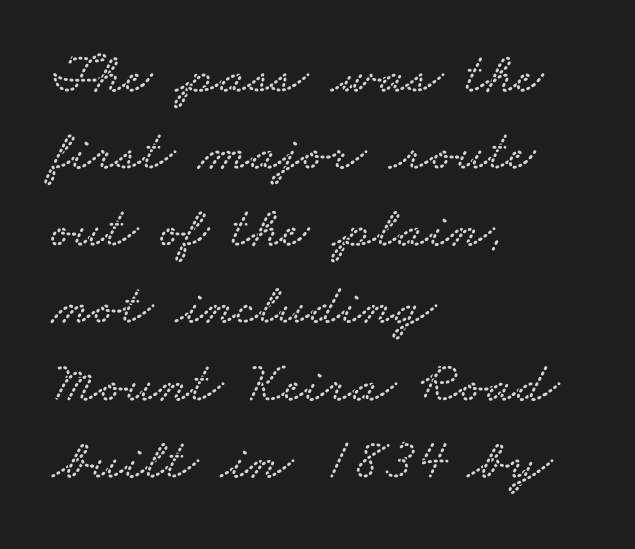
Check where the strokes stop: tiny serifs finish them off. The rendering anchors every line to the left-hand side. Rows of type keep a routine distance in the vertical direction. Caption: standard tracking, unaltered. A clean baseline with only descenders dipping below it.
